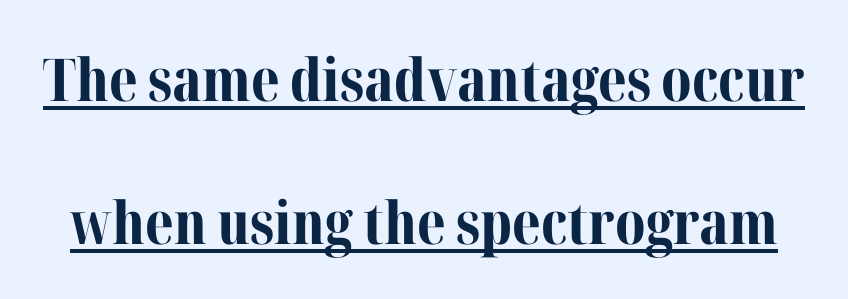
{"serif": "yes", "italic": "no", "bold": "yes", "weight": "bold", "width": "normal", "stroke_contrast": "medium", "x_height": "medium", "monospaced": "no", "underline": "yes", "line_spacing": "loose", "line_spacing_ratio": 2.42, "letter_spacing": "normal", "letter_spacing_em": 0.0, "glyph_px": 59}
